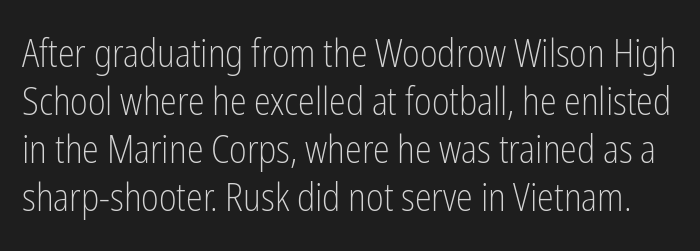
Q: Is the text bold? A: No.
Q: Is the text italic (slanted)? A: No, it is upright.
Q: Is the typeface a serif or a sans-serif typeface? A: Sans-serif.
Q: Is the text underlined? A: No.
Q: Is the spacing between letters normal or unusually wide? A: Normal.
Q: Is the spacing between lines tight, normal or loose? A: Normal.
Q: Width (condensed, normal, or wide)? A: Condensed.
Q: Stroke contrast? A: Low.
Q: x-height? A: Medium.
Q: Monospaced? A: No.
